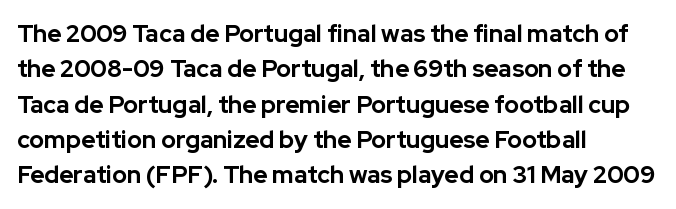
{"italic": "no", "bold": "yes", "underline": "no", "align": "left", "line_spacing": "normal", "line_spacing_ratio": 1.47, "letter_spacing": "normal", "letter_spacing_em": 0.0, "glyph_px": 24}
